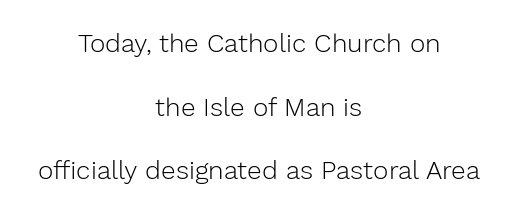
{"italic": "no", "bold": "no", "underline": "no", "align": "center", "line_spacing": "loose", "line_spacing_ratio": 2.45, "letter_spacing": "normal", "letter_spacing_em": 0.0, "glyph_px": 26}
